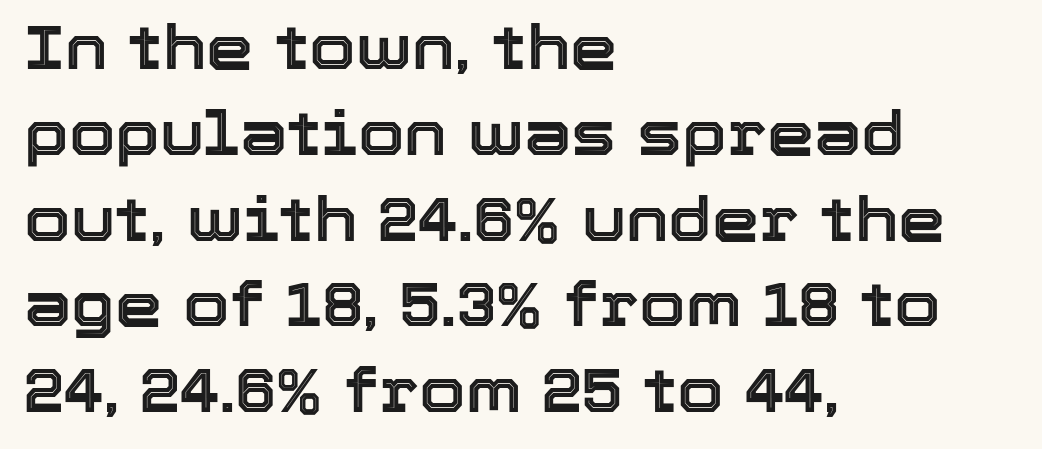
This sample uses an upright cut, with every glyph sitting square on the baseline. The strip under each line holds only bare page. Each new line begins a customary step beneath the previous one. The face used here is proportionally spaced, like ordinary book or web type. The rendering anchors every line to the left-hand side.
